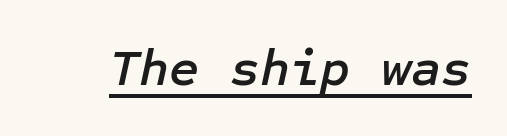
Nothing unusual about the tracking: characters are spaced as the font intends. Slanted lettering throughout. Beneath each row of characters lies a ruled line.
